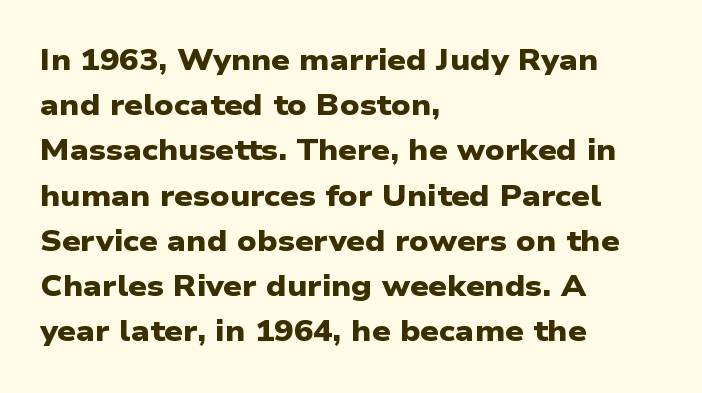
The image shows 29 px heavy, wide sans-serif type; set left-aligned, normal line spacing (1.56x), normal letter spacing, not underlined; low stroke contrast and a medium x-height.
